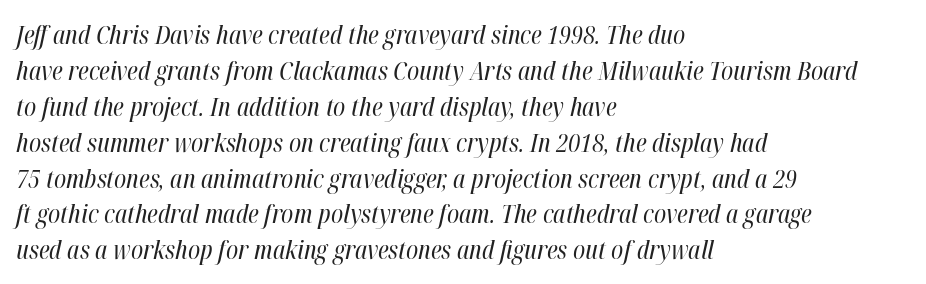
Q: Is the text bold? A: No.
Q: Is the text italic (slanted)? A: Yes, it leans right by about 12 degrees.
Q: Is the text underlined? A: No.
Q: How is the paragraph aligned? A: Left-aligned.
Q: Is the spacing between letters normal or unusually wide? A: Normal.
Q: Is the spacing between lines tight, normal or loose? A: Normal.
